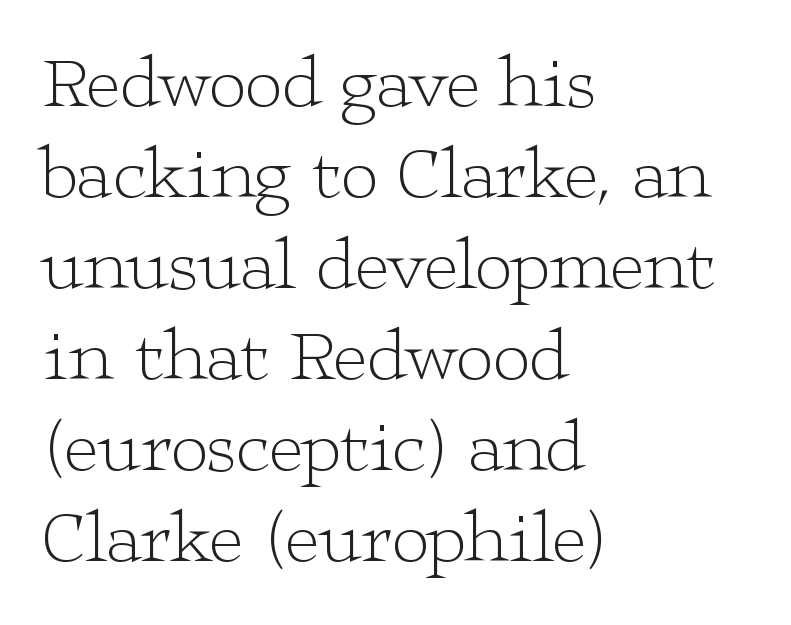
{"serif": "yes", "italic": "no", "bold": "no", "weight": "light", "width": "wide", "stroke_contrast": "low", "x_height": "medium", "monospaced": "no", "underline": "no", "align": "left", "line_spacing_ratio": 1.23, "letter_spacing": "normal", "letter_spacing_em": 0.0, "glyph_px": 74}
